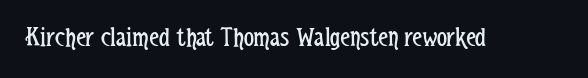
The image shows 28 px regular-weight, condensed sans-serif type, upright; set normal letter spacing, not underlined; low stroke contrast and a medium x-height.
